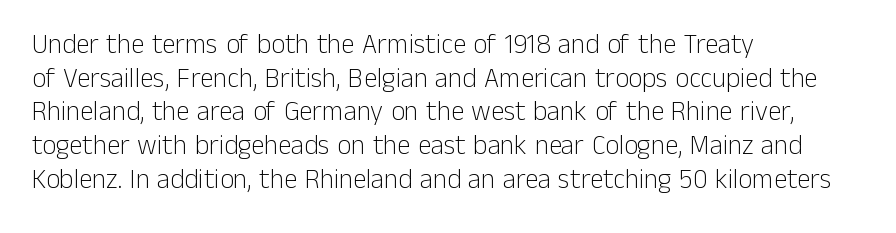
Whoever set this chose a conventional vertical rhythm. Each stroke keeps to a modest, everyday thickness or less. Is there any slant? The stems are plumb. Any mark beneath the type? The region is blank. Horizontal alignment here is leftward, the default for most running prose.
